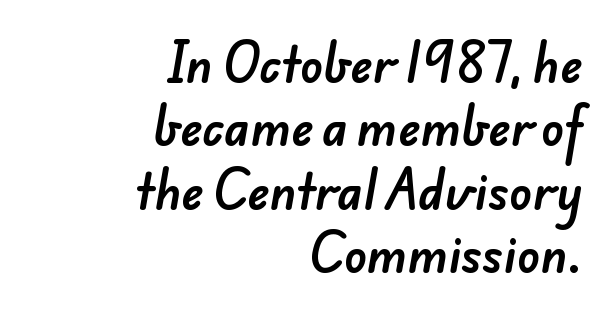
{"serif": "no", "width": "normal", "stroke_contrast": "low", "x_height": "small", "monospaced": "no", "underline": "no", "align": "right", "line_spacing": "normal", "line_spacing_ratio": 1.35, "letter_spacing": "normal", "letter_spacing_em": 0.0, "glyph_px": 47}
